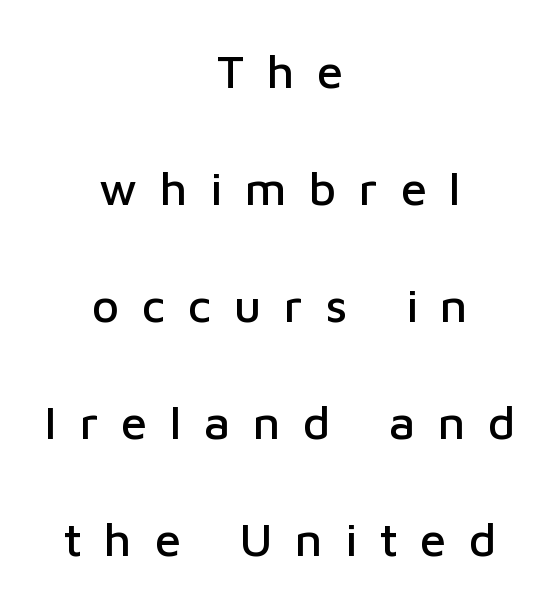
Q: Is the text italic (slanted)? A: No, it is upright.
Q: Is the typeface a serif or a sans-serif typeface? A: Sans-serif.
Q: Is the text underlined? A: No.
Q: How is the paragraph aligned? A: Centered.
Q: Is the spacing between letters normal or unusually wide? A: Unusually wide.
Q: Is the spacing between lines tight, normal or loose? A: Loose.
Q: Width (condensed, normal, or wide)? A: Normal.
Q: Stroke contrast? A: Low.
Q: x-height? A: Medium.
Q: Monospaced? A: No.
